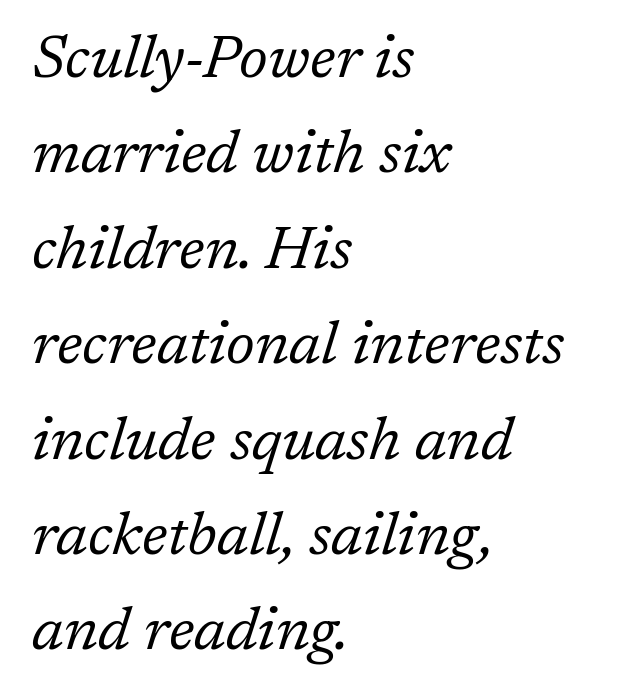
The image shows 60 px regular-weight serif type, italic (leaning right); set left-aligned, normal line spacing (1.59x), normal letter spacing, not underlined; low stroke contrast and a medium x-height.
